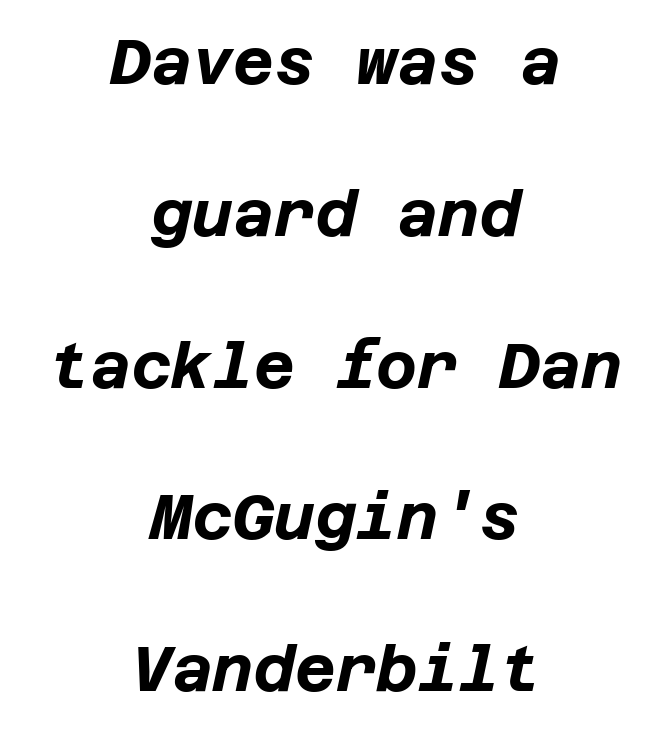
Has an underline been added? It has not. The font's italic variant was chosen for this text. Typesetter's note: full bold, strokes at maximum text heaviness. In CSS terms this would be text-align: center.
